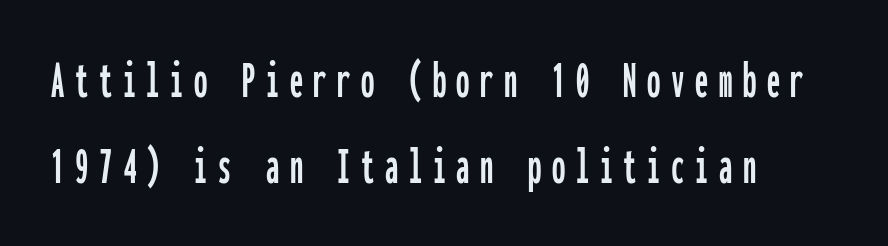
Looks like terminal output: every glyph gets an equal slot. This is sans-serif lettering, the kind often seen on screens and signage. Words float on clear page, feet unadorned. Reading down the column, the eye jumps a familiar distance to each next line.
